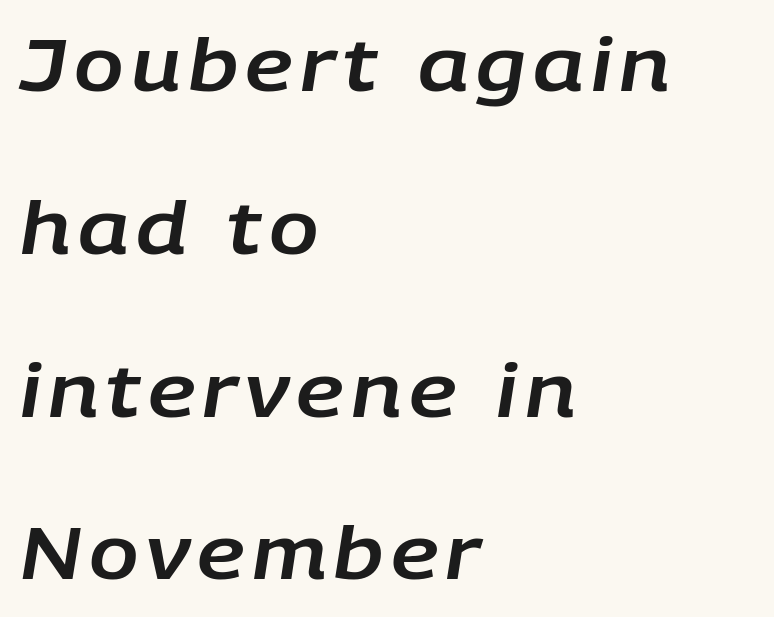
The text block is weighted toward the left margin, trailing off unevenly rightward. Do the characters align in a grid? No, the font is proportional. The text carries the slant typical of an italic or oblique font. How would I describe the line gaps? Wide and relaxed. Nobody drew a line under any word here.
